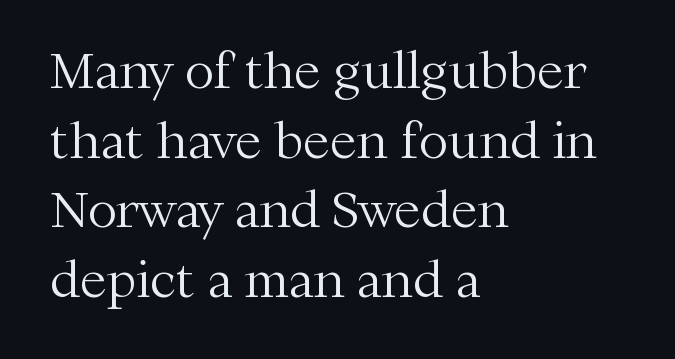
The type is set solid horizontally, with unmodified tracking. Upright lettering throughout. Each letter's strokes conclude with small projecting serifs. Stems here are at most as thick as an everyday book face.
